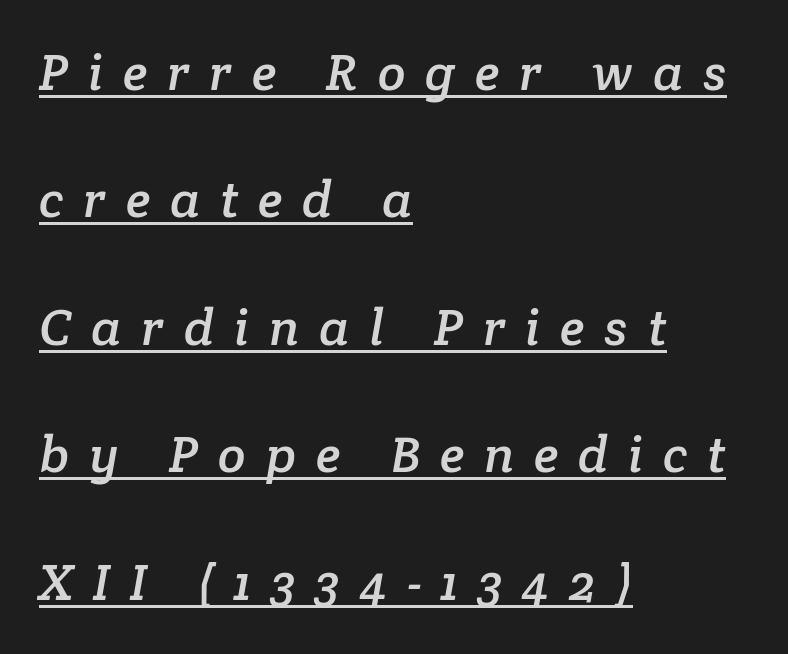
Q: Is the typeface a serif or a sans-serif typeface? A: Serif.
Q: Is the text underlined? A: Yes.
Q: How is the paragraph aligned? A: Left-aligned.
Q: Is the spacing between letters normal or unusually wide? A: Unusually wide.
Q: Is the spacing between lines tight, normal or loose? A: Loose.
Q: Width (condensed, normal, or wide)? A: Normal.
Q: Stroke contrast? A: Low.
Q: x-height? A: Medium.
Q: Monospaced? A: No.
